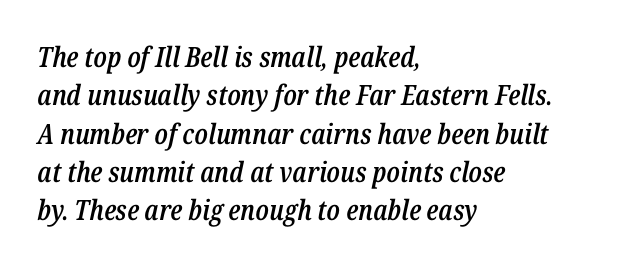
Q: Is the text bold? A: Semi-bold.
Q: Is the text italic (slanted)? A: Yes, it leans right by about 12 degrees.
Q: Is the text underlined? A: No.
Q: How is the paragraph aligned? A: Left-aligned.
Q: Is the spacing between letters normal or unusually wide? A: Normal.
Q: Is the spacing between lines tight, normal or loose? A: Normal.
Q: Width (condensed, normal, or wide)? A: Condensed.
Q: Stroke contrast? A: Low.
Q: x-height? A: Medium.
Q: Monospaced? A: No.
